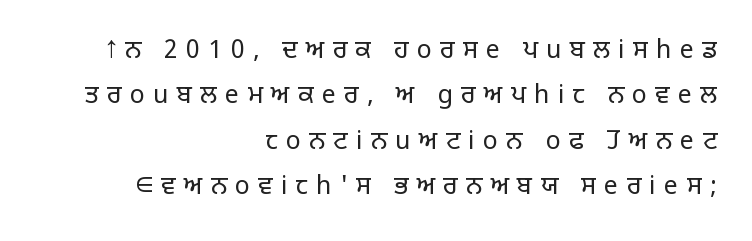
The paragraph shown leans on its right margin. Descender tails drop into unmarked territory. The strokes are not fattened; the text isn't bold. It's the straight-up-and-down kind of type. Look at the tracking — it's clearly loosened, letters drifting apart.
